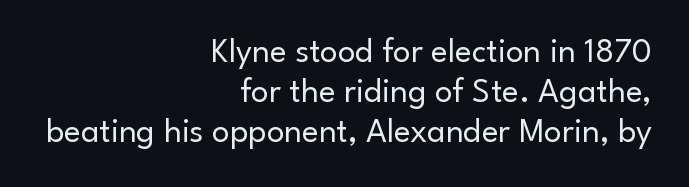
The image shows 35 px regular-weight sans-serif type, upright; set right-aligned, tight line spacing (1.14x), normal letter spacing, not underlined; low stroke contrast and a small x-height.
